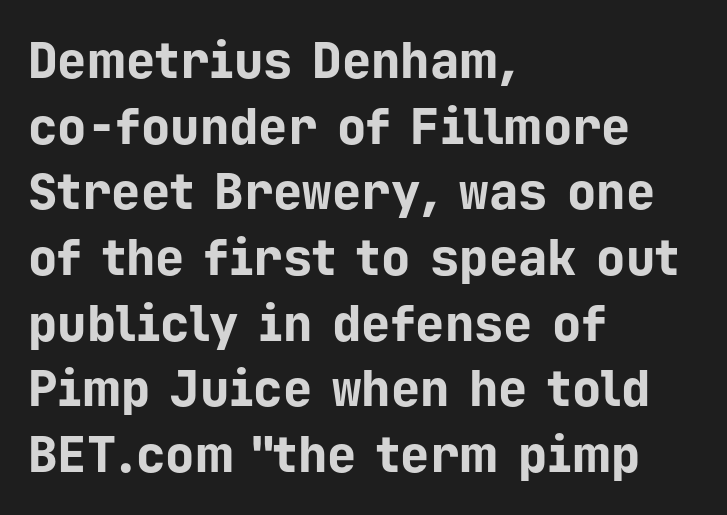
{"serif": "no", "italic": "no", "bold": "yes", "weight": "bold", "width": "normal", "stroke_contrast": "low", "x_height": "medium", "monospaced": "yes", "underline": "no", "align": "left", "line_spacing": "normal", "line_spacing_ratio": 1.34, "letter_spacing": "normal", "letter_spacing_em": 0.0, "glyph_px": 49}
